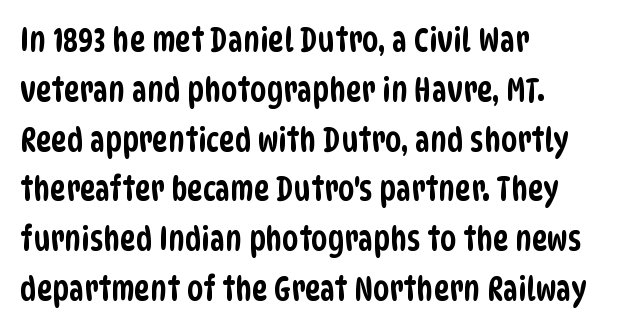
The image shows 33 px condensed sans-serif type; set left-aligned, normal line spacing (1.51x), normal letter spacing, not underlined; low stroke contrast and a large x-height.
